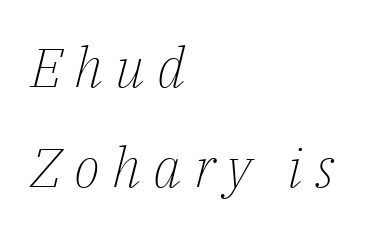
Notice how the passage keeps a crisp vertical edge on the left only. Character widths vary here, with narrow letters taking less room than wide ones. The letterforms stand isolated, each surrounded by extra space. Quick note: italic.
